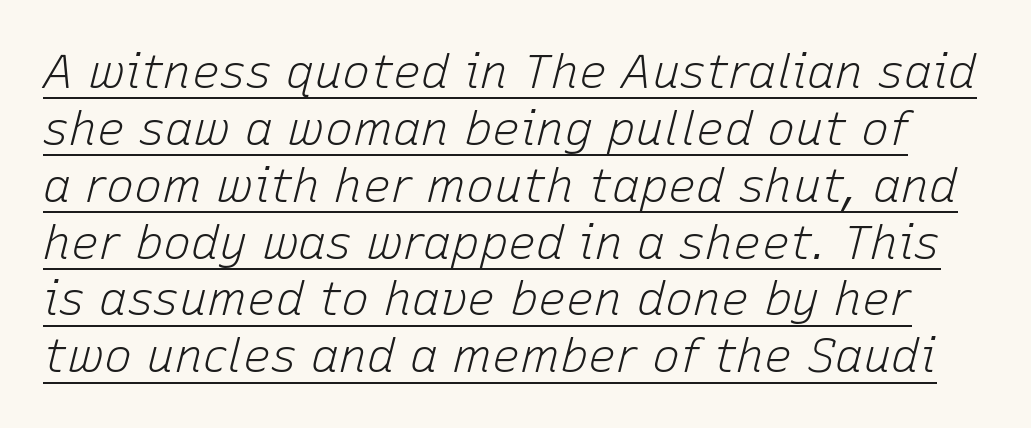
Q: Is the text bold? A: No.
Q: Is the text italic (slanted)? A: Yes, it leans right by about 15 degrees.
Q: Is the text underlined? A: Yes.
Q: Is the spacing between letters normal or unusually wide? A: Normal.
Q: Width (condensed, normal, or wide)? A: Normal.
Q: Stroke contrast? A: Low.
Q: x-height? A: Medium.
Q: Monospaced? A: No.
